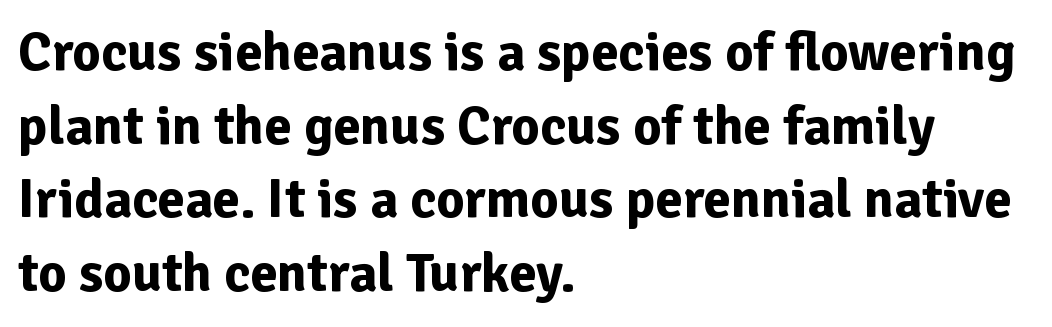
{"serif": "no", "italic": "no", "bold": "yes", "weight": "bold", "width": "normal", "stroke_contrast": "low", "x_height": "medium", "monospaced": "no", "underline": "no", "align": "left", "line_spacing": "normal", "line_spacing_ratio": 1.34, "letter_spacing": "normal", "letter_spacing_em": 0.0, "glyph_px": 55}
